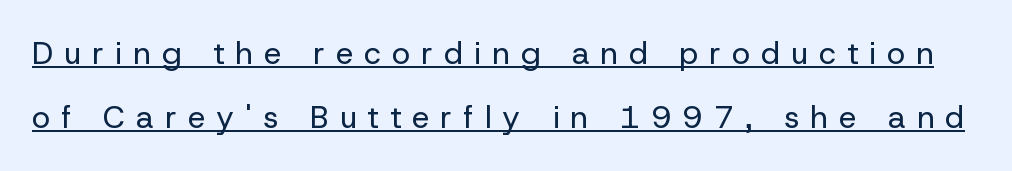
{"serif": "no", "italic": "no", "bold": "no", "weight": "regular", "width": "normal", "stroke_contrast": "low", "x_height": "medium", "monospaced": "no", "underline": "yes", "line_spacing": "loose", "line_spacing_ratio": 2.08, "letter_spacing": "wide", "letter_spacing_em": 0.36, "glyph_px": 31}
